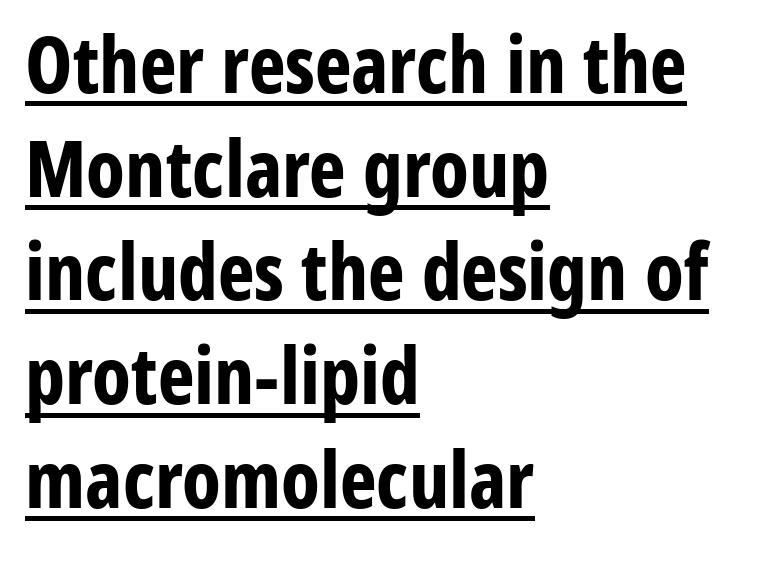
Q: Is the text bold? A: Yes.
Q: Is the text italic (slanted)? A: No, it is upright.
Q: Is the typeface a serif or a sans-serif typeface? A: Sans-serif.
Q: Is the text underlined? A: Yes.
Q: How is the paragraph aligned? A: Left-aligned.
Q: Is the spacing between letters normal or unusually wide? A: Normal.
Q: Is the spacing between lines tight, normal or loose? A: Normal.
Q: Width (condensed, normal, or wide)? A: Condensed.
Q: Stroke contrast? A: Low.
Q: x-height? A: Medium.
Q: Monospaced? A: No.
